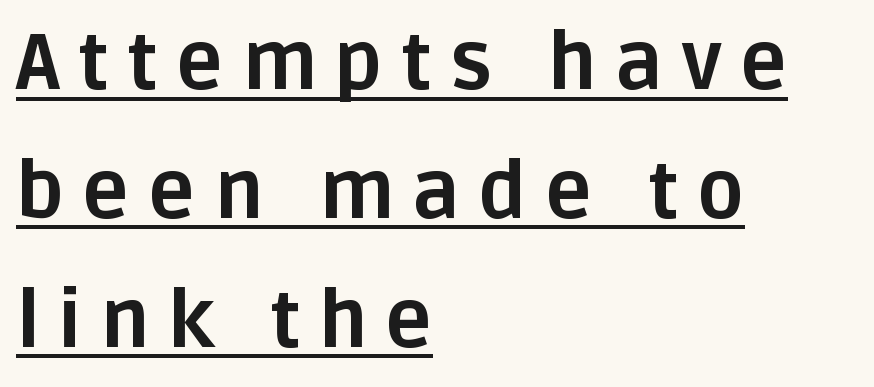
{"serif": "no", "italic": "no", "bold": "yes", "weight": "bold", "width": "normal", "stroke_contrast": "low", "x_height": "large", "monospaced": "no", "underline": "yes", "align": "left", "line_spacing": "normal", "line_spacing_ratio": 1.63, "letter_spacing": "wide", "letter_spacing_em": 0.23, "glyph_px": 79}
